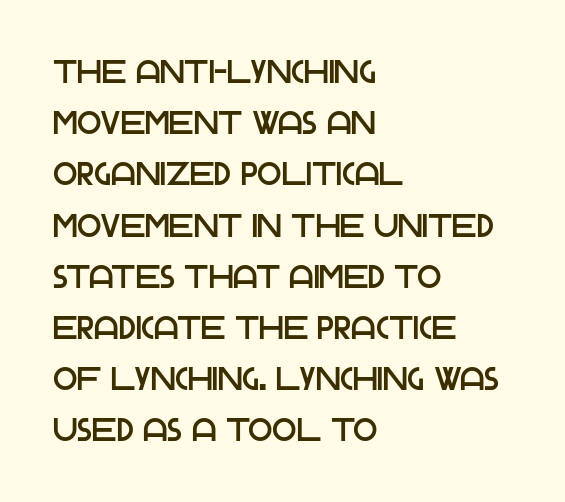
{"serif": "no", "italic": "no", "width": "normal", "stroke_contrast": "low", "x_height": "large", "monospaced": "no", "underline": "no", "align": "left", "line_spacing": "normal", "line_spacing_ratio": 1.6, "letter_spacing": "normal", "letter_spacing_em": 0.0, "glyph_px": 32}
